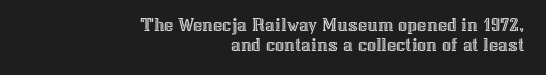
Q: Is the text italic (slanted)? A: No, it is upright.
Q: Is the text underlined? A: No.
Q: How is the paragraph aligned? A: Right-aligned.
Q: Is the spacing between letters normal or unusually wide? A: Normal.
Q: Is the spacing between lines tight, normal or loose? A: Tight.
